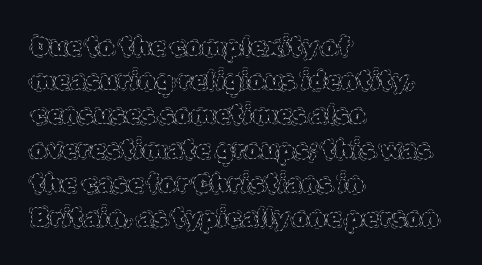
The image shows 25 px text type, upright; set left-aligned, normal line spacing (1.37x), normal letter spacing, not underlined.
